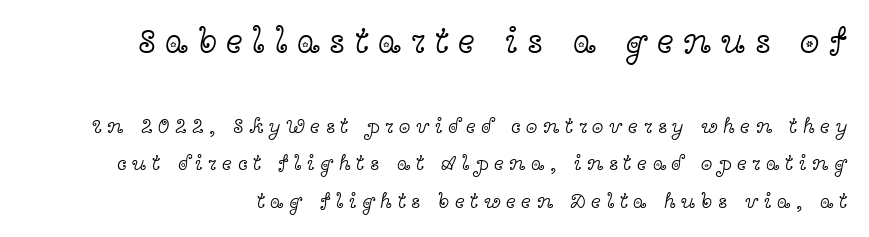
Spacing verdict: proportional, widths tailored to each character. Stroke terminals: seriffed. The passage shown begins with its larger block and ends with its smaller one. The rendering inserts visible extra space after every character. Plain, unruled lines of type.
